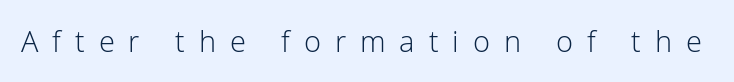
{"serif": "no", "italic": "no", "bold": "no", "weight": "light", "width": "normal", "stroke_contrast": "low", "x_height": "medium", "monospaced": "no", "underline": "no", "letter_spacing": "wide", "letter_spacing_em": 0.48, "glyph_px": 29}
